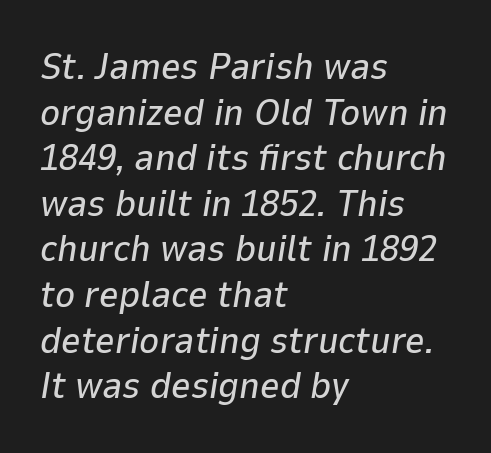
{"italic": "yes", "lean": "right", "slant_degrees": 9, "width": "normal", "stroke_contrast": "low", "x_height": "medium", "monospaced": "no", "underline": "no", "align": "left", "line_spacing_ratio": 1.2, "letter_spacing": "normal", "letter_spacing_em": 0.0, "glyph_px": 38}
